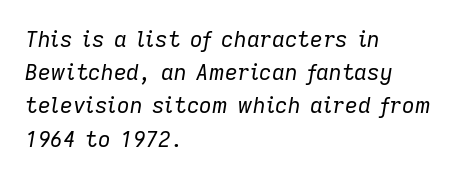
Q: Is the text bold? A: No.
Q: Is the text italic (slanted)? A: Yes, it leans right by about 9 degrees.
Q: Is the text underlined? A: No.
Q: How is the paragraph aligned? A: Left-aligned.
Q: Is the spacing between letters normal or unusually wide? A: Normal.
Q: Is the spacing between lines tight, normal or loose? A: Normal.
